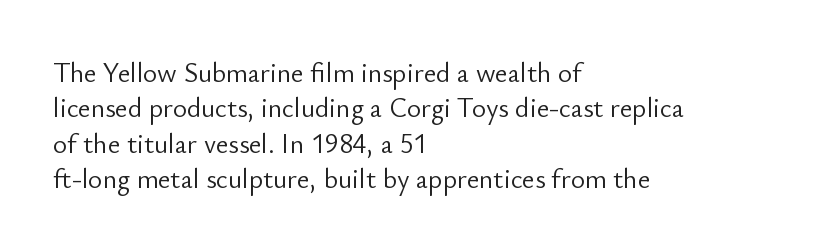
Q: Is the text bold? A: No.
Q: Is the text italic (slanted)? A: No, it is upright.
Q: Is the text underlined? A: No.
Q: How is the paragraph aligned? A: Left-aligned.
Q: Is the spacing between letters normal or unusually wide? A: Normal.
Q: Is the spacing between lines tight, normal or loose? A: Normal.
